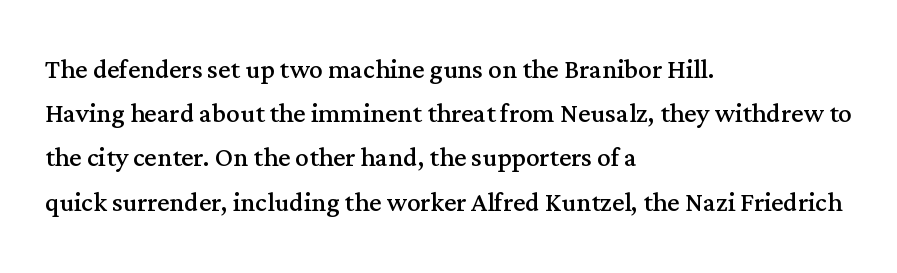
{"serif": "yes", "italic": "no", "bold": "no", "weight": "regular", "width": "normal", "stroke_contrast": "medium", "x_height": "medium", "monospaced": "no", "underline": "no", "align": "left", "line_spacing": "normal", "line_spacing_ratio": 1.3, "letter_spacing": "normal", "letter_spacing_em": 0.0, "glyph_px": 34}
